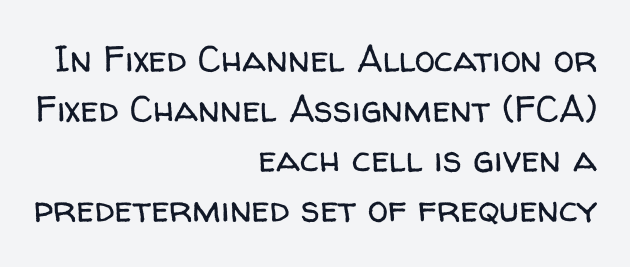
{"serif": "no", "italic": "no", "bold": "no", "weight": "regular", "width": "normal", "stroke_contrast": "low", "x_height": "medium", "monospaced": "no", "underline": "no", "align": "right", "line_spacing": "normal", "line_spacing_ratio": 1.35, "letter_spacing": "normal", "letter_spacing_em": 0.0, "glyph_px": 37}
